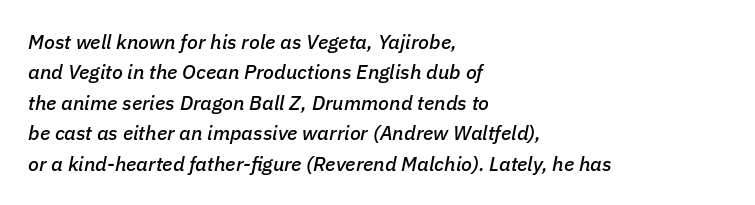
{"italic": "yes", "lean": "right", "slant_degrees": 11, "underline": "no", "align": "left", "line_spacing": "normal", "line_spacing_ratio": 1.52, "letter_spacing": "normal", "letter_spacing_em": 0.0, "glyph_px": 20}
